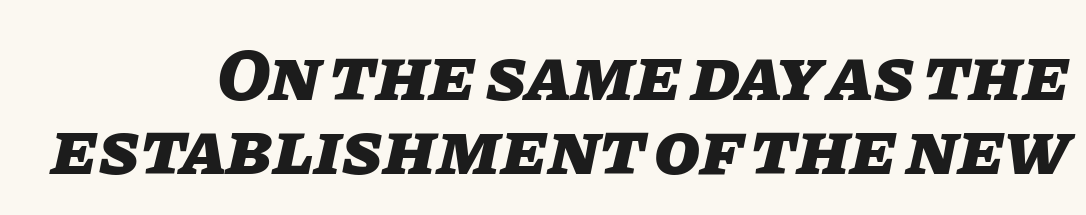
The image shows 75 px heavy type, italic (leaning right); set tight line spacing (0.99x), normal letter spacing, not underlined; low stroke contrast and a large x-height.
